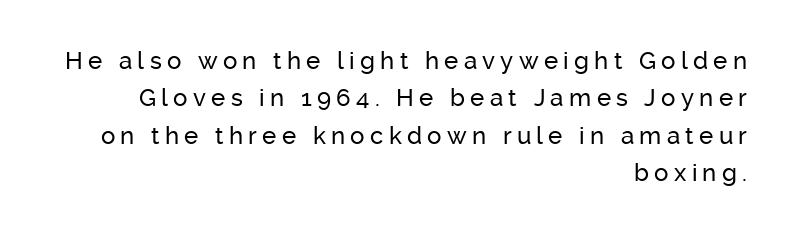
The image shows 24 px text type, upright; set right-aligned, normal line spacing (1.56x), unusually wide letter spacing (+0.22 em), not underlined.
